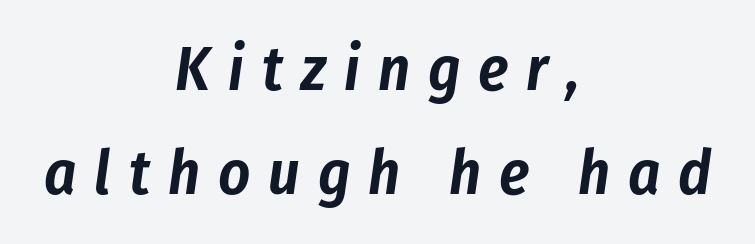
The image shows 62 px condensed type, italic (leaning right); set centered, normal line spacing (1.68x), unusually wide letter spacing (+0.29 em), not underlined; low stroke contrast and a medium x-height.
